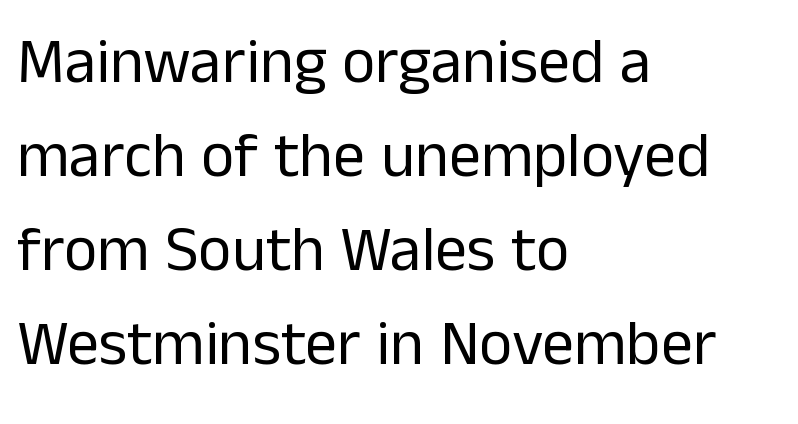
Q: Is the text bold? A: No.
Q: Is the text italic (slanted)? A: No, it is upright.
Q: Is the typeface a serif or a sans-serif typeface? A: Sans-serif.
Q: Is the text underlined? A: No.
Q: How is the paragraph aligned? A: Left-aligned.
Q: Is the spacing between letters normal or unusually wide? A: Normal.
Q: Is the spacing between lines tight, normal or loose? A: Normal.
Q: Width (condensed, normal, or wide)? A: Normal.
Q: Stroke contrast? A: Low.
Q: x-height? A: Medium.
Q: Monospaced? A: No.
